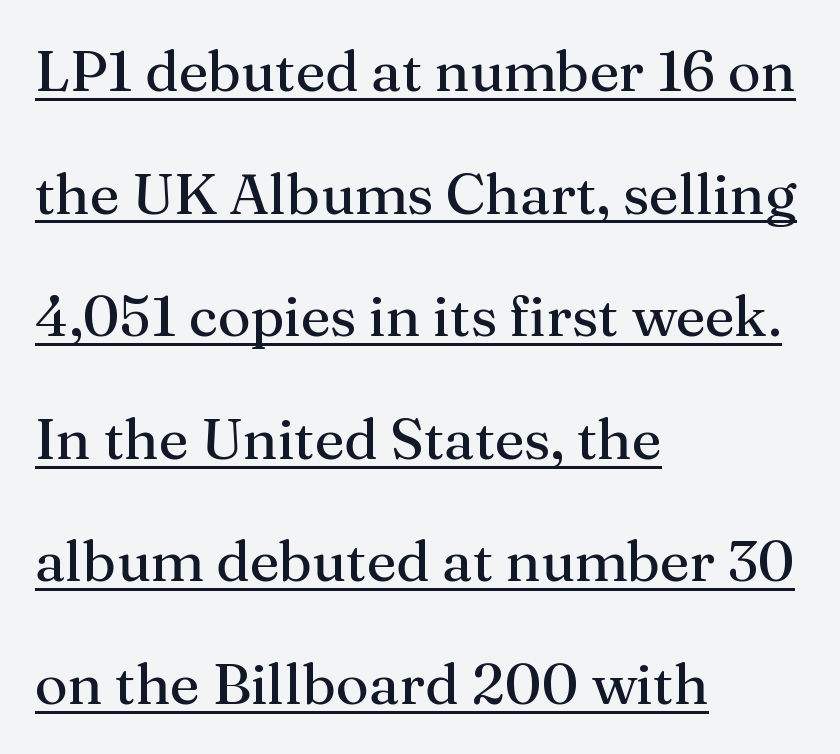
Q: Is the text bold? A: No.
Q: Is the text italic (slanted)? A: No, it is upright.
Q: Is the typeface a serif or a sans-serif typeface? A: Serif.
Q: Is the text underlined? A: Yes.
Q: How is the paragraph aligned? A: Left-aligned.
Q: Is the spacing between letters normal or unusually wide? A: Normal.
Q: Is the spacing between lines tight, normal or loose? A: Loose.
Q: Width (condensed, normal, or wide)? A: Normal.
Q: Stroke contrast? A: Medium.
Q: x-height? A: Medium.
Q: Monospaced? A: No.
